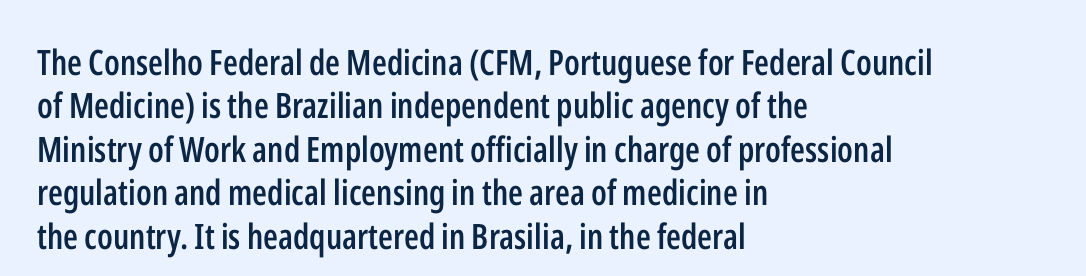
Q: Is the text bold? A: Semi-bold.
Q: Is the text italic (slanted)? A: No, it is upright.
Q: Is the typeface a serif or a sans-serif typeface? A: Sans-serif.
Q: Is the text underlined? A: No.
Q: How is the paragraph aligned? A: Left-aligned.
Q: Is the spacing between letters normal or unusually wide? A: Normal.
Q: Width (condensed, normal, or wide)? A: Condensed.
Q: Stroke contrast? A: Low.
Q: x-height? A: Medium.
Q: Monospaced? A: No.
